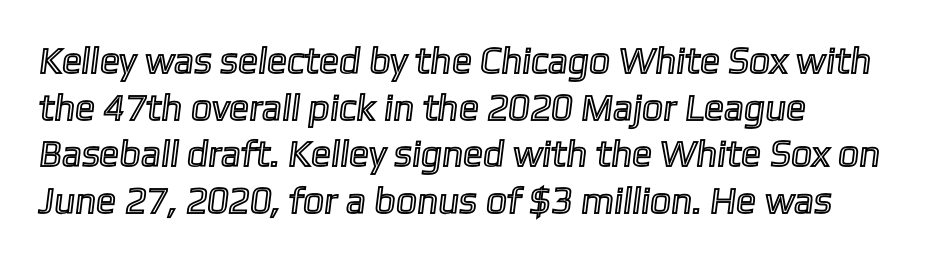
Alignment: flush left. A typesetter would call this leading conventional body-copy spacing. A typesetter would call this zero additional tracking. Spacing verdict: proportional, widths tailored to each character. The gap between lines stays unmarked.
